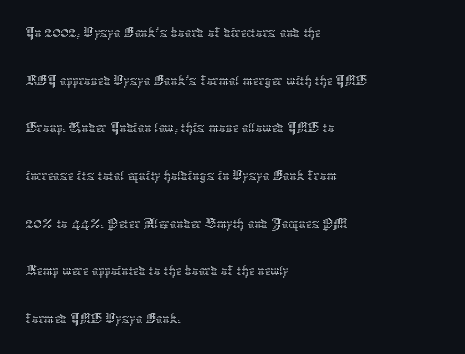
Horizontal bands of white between lines are of average thickness. Is the block centered? No — it sits flush against the left margin. These lines are rendered in a variable-pitch font. Just letters on the line, the space beneath them empty. The letters sit at their default tracking, neither squeezed nor spread.
